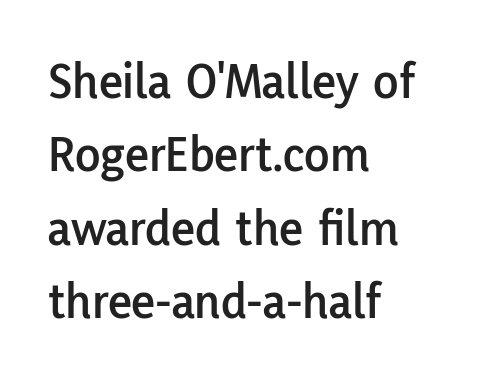
{"serif": "no", "italic": "no", "width": "normal", "stroke_contrast": "low", "x_height": "medium", "monospaced": "no", "underline": "no", "align": "left", "line_spacing": "normal", "line_spacing_ratio": 1.41, "letter_spacing": "normal", "letter_spacing_em": 0.0, "glyph_px": 52}
